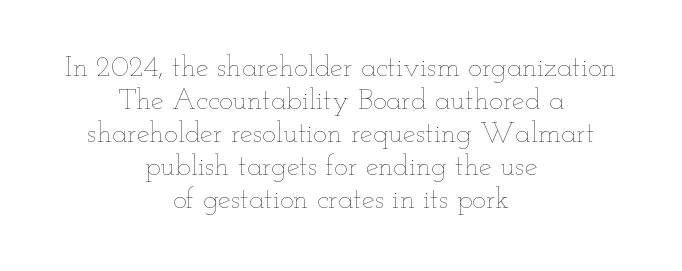
{"italic": "no", "bold": "no", "weight": "thin", "width": "wide", "stroke_contrast": "low", "x_height": "small", "monospaced": "no", "underline": "no", "align": "center", "line_spacing": "tight", "line_spacing_ratio": 1.14, "letter_spacing": "normal", "letter_spacing_em": 0.0, "glyph_px": 29}
